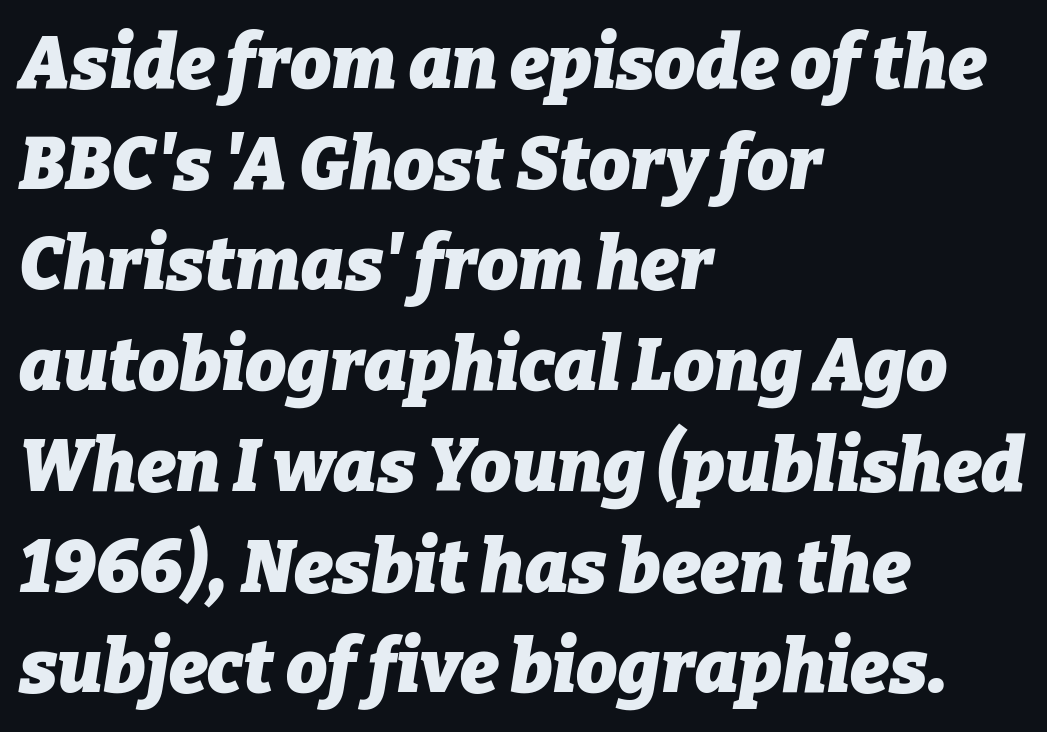
{"italic": "yes", "lean": "right", "slant_degrees": 9, "bold": "yes", "weight": "heavy", "width": "normal", "stroke_contrast": "low", "x_height": "medium", "monospaced": "no", "underline": "no", "align": "left", "line_spacing": "normal", "line_spacing_ratio": 1.38, "letter_spacing": "normal", "letter_spacing_em": 0.0, "glyph_px": 73}
